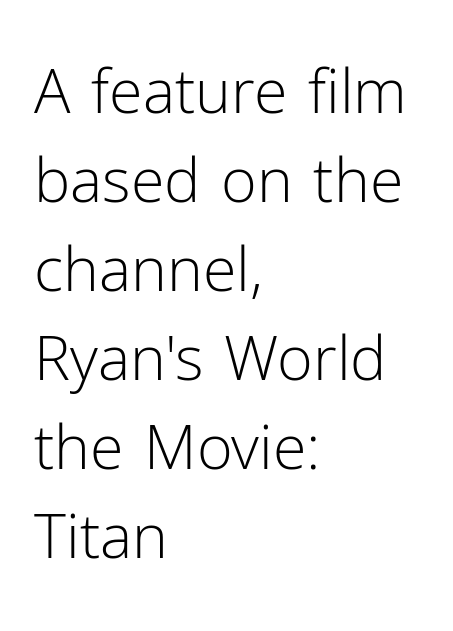
The image shows 61 px light sans-serif type, upright; set left-aligned, normal line spacing (1.46x), normal letter spacing, not underlined; low stroke contrast and a medium x-height.
